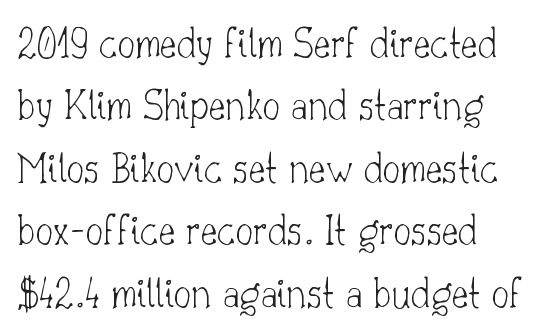
{"serif": "yes", "italic": "no", "bold": "no", "weight": "thin", "width": "normal", "stroke_contrast": "low", "x_height": "small", "monospaced": "no", "underline": "no", "line_spacing": "normal", "line_spacing_ratio": 1.42, "letter_spacing": "normal", "letter_spacing_em": 0.0, "glyph_px": 44}
